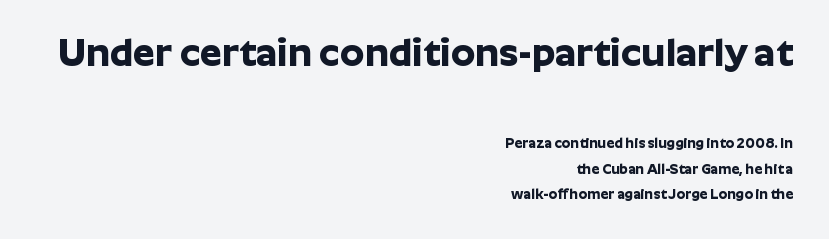
The type is set solid horizontally, with unmodified tracking. Decoration check: the copy has no underline. Typeset ragged left — the right edge is the straight one. Varying glyph widths throughout — classic text-font behaviour.
